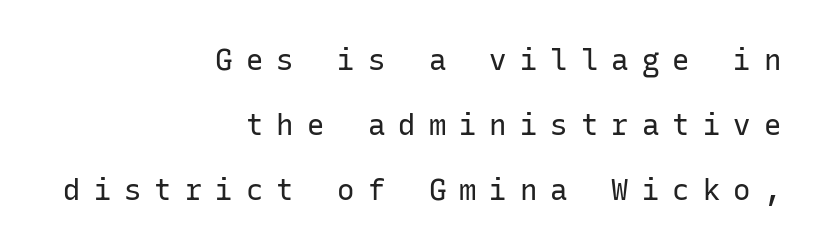
Q: Is the text bold? A: No.
Q: Is the text italic (slanted)? A: No, it is upright.
Q: Is the typeface a serif or a sans-serif typeface? A: Sans-serif.
Q: Is the text underlined? A: No.
Q: How is the paragraph aligned? A: Right-aligned.
Q: Is the spacing between letters normal or unusually wide? A: Unusually wide.
Q: Is the spacing between lines tight, normal or loose? A: Loose.
Q: Width (condensed, normal, or wide)? A: Normal.
Q: Stroke contrast? A: Low.
Q: x-height? A: Medium.
Q: Monospaced? A: Yes.
